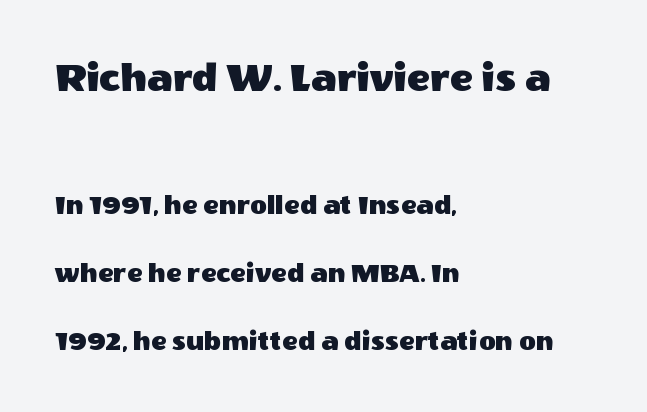
Q: Is the text italic (slanted)? A: No, it is upright.
Q: Is the typeface a serif or a sans-serif typeface? A: Sans-serif.
Q: Is the text underlined? A: No.
Q: How is the paragraph aligned? A: Left-aligned.
Q: Is the spacing between letters normal or unusually wide? A: Normal.
Q: Is the spacing between lines tight, normal or loose? A: Loose.
Q: Which block of text is set in a larger size, the first (top) or the second (bottom)? A: The first (top) one.
Q: Width (condensed, normal, or wide)? A: Normal.
Q: x-height? A: Large.
Q: Monospaced? A: No.
